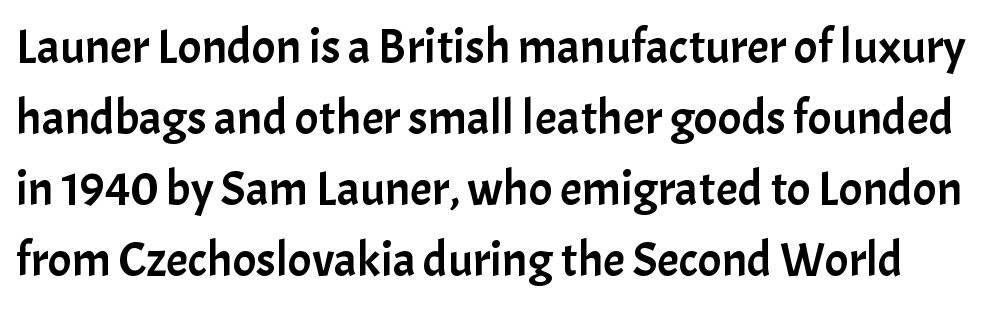
The image shows 49 px sans-serif type, upright; set normal line spacing (1.45x), normal letter spacing, not underlined; low stroke contrast and a medium x-height.
